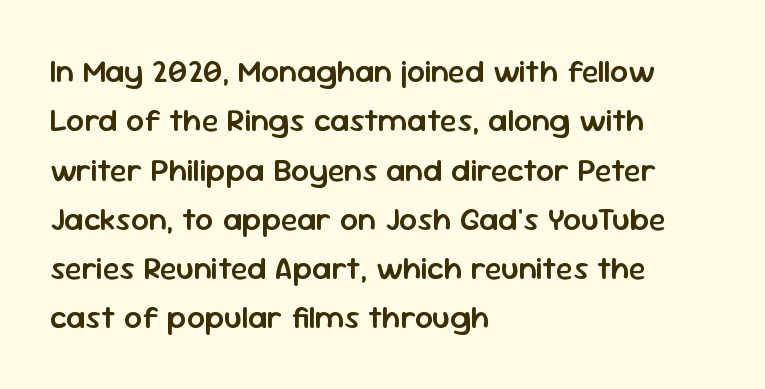
Q: Is the text bold? A: Semi-bold.
Q: Is the text italic (slanted)? A: No, it is upright.
Q: Is the typeface a serif or a sans-serif typeface? A: Sans-serif.
Q: Is the text underlined? A: No.
Q: How is the paragraph aligned? A: Left-aligned.
Q: Is the spacing between letters normal or unusually wide? A: Normal.
Q: Is the spacing between lines tight, normal or loose? A: Normal.
Q: Width (condensed, normal, or wide)? A: Normal.
Q: Stroke contrast? A: Low.
Q: x-height? A: Medium.
Q: Monospaced? A: No.
